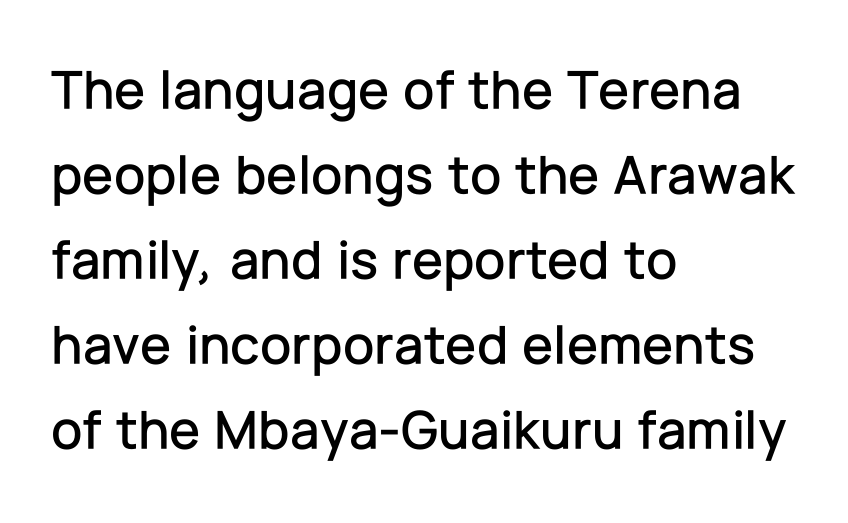
The image shows 56 px sans-serif type, upright; set left-aligned, normal line spacing (1.52x), normal letter spacing, not underlined; low stroke contrast and a medium x-height.
